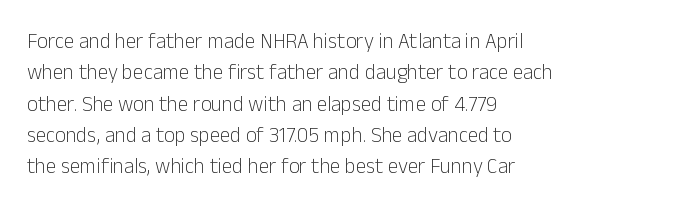
The image shows 21 px text type, upright; set left-aligned, normal line spacing (1.49x), normal letter spacing, not underlined.
